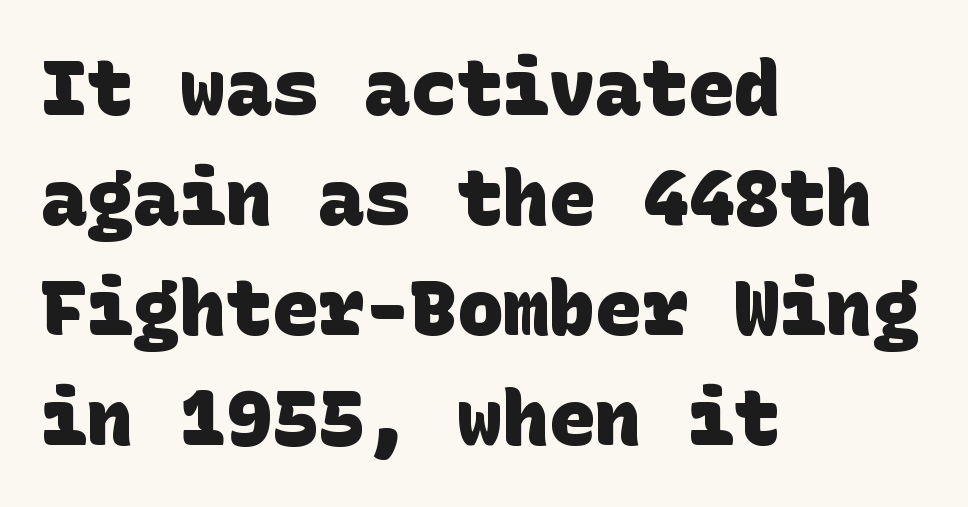
The image shows 77 px heavy sans-serif type; set left-aligned, normal line spacing (1.43x), normal letter spacing, not underlined; low stroke contrast and a large x-height.
